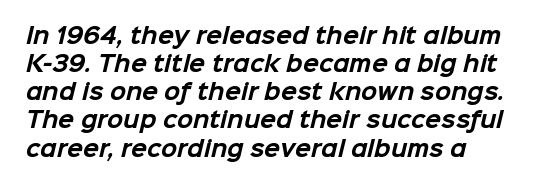
Q: Is the text bold? A: Yes.
Q: Is the text underlined? A: No.
Q: Is the spacing between letters normal or unusually wide? A: Normal.
Q: Is the spacing between lines tight, normal or loose? A: Normal.
